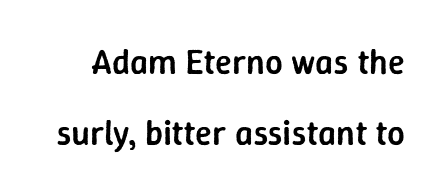
{"serif": "no", "italic": "no", "bold": "semi", "weight": "semibold", "width": "normal", "stroke_contrast": "low", "x_height": "medium", "monospaced": "no", "underline": "no", "line_spacing": "loose", "line_spacing_ratio": 2.04, "letter_spacing": "normal", "letter_spacing_em": 0.0, "glyph_px": 35}
